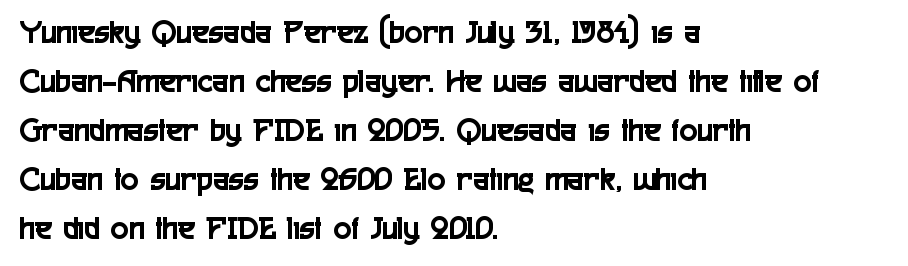
The type family on display is of the sans-serif kind. The rendering anchors every line to the left-hand side. Nope, not italic — everything's standing straight. Underline: absent.
